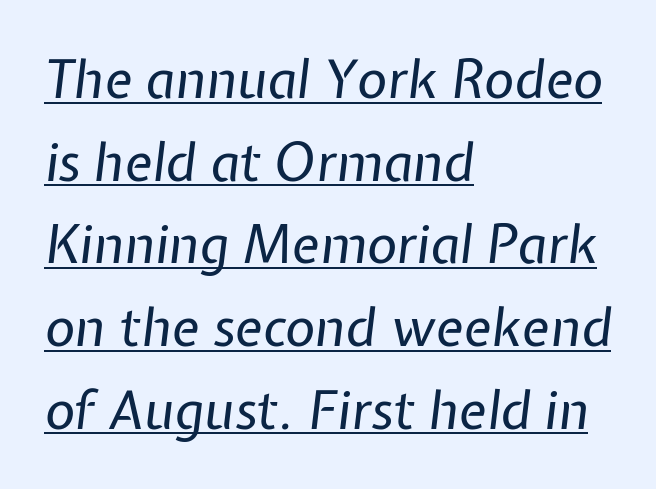
Heft: none added — not bold. Italic: yes, the glyphs are oblique. Glance below the letters and you will spot a drawn line. You could call the tracking neutral — neither tight nor loose. A classic flush-left, rag-right setting is used for this passage.
